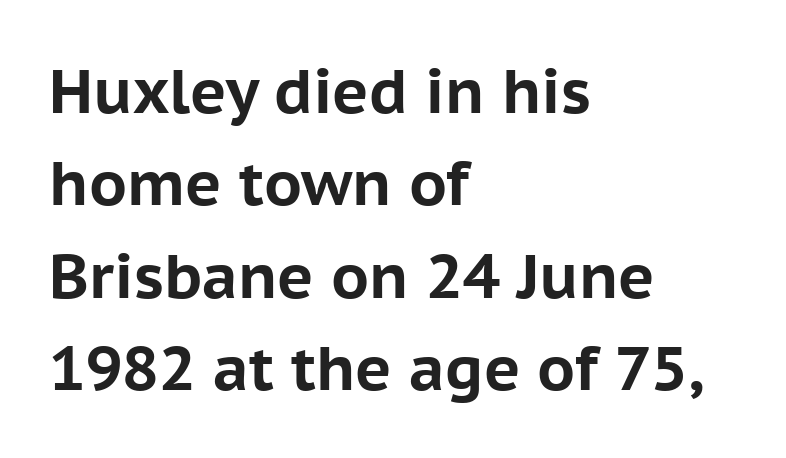
Q: Is the text bold? A: Yes.
Q: Is the text italic (slanted)? A: No, it is upright.
Q: Is the typeface a serif or a sans-serif typeface? A: Sans-serif.
Q: Is the text underlined? A: No.
Q: How is the paragraph aligned? A: Left-aligned.
Q: Is the spacing between letters normal or unusually wide? A: Normal.
Q: Is the spacing between lines tight, normal or loose? A: Normal.
Q: Width (condensed, normal, or wide)? A: Normal.
Q: Stroke contrast? A: Low.
Q: x-height? A: Medium.
Q: Monospaced? A: No.
